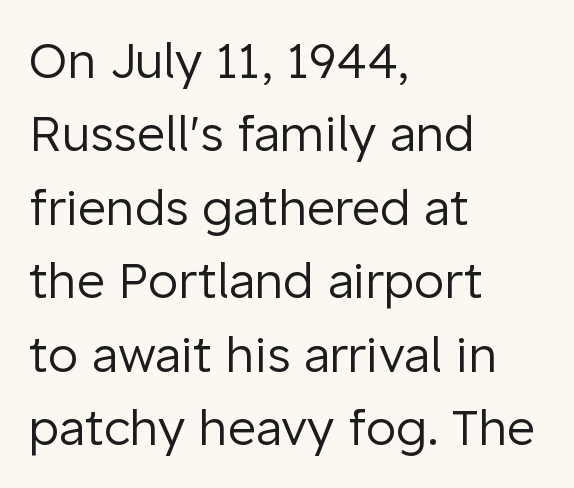
Weight: regular or lighter. The vertical gap from one line to the next is medium. The line texture is even and compact thanks to regular tracking. Observe the absence of serifs on each vertical stroke in this sample. The rendering uses natural spacing where letterforms have individual widths. Quick note: not italic, upright.
